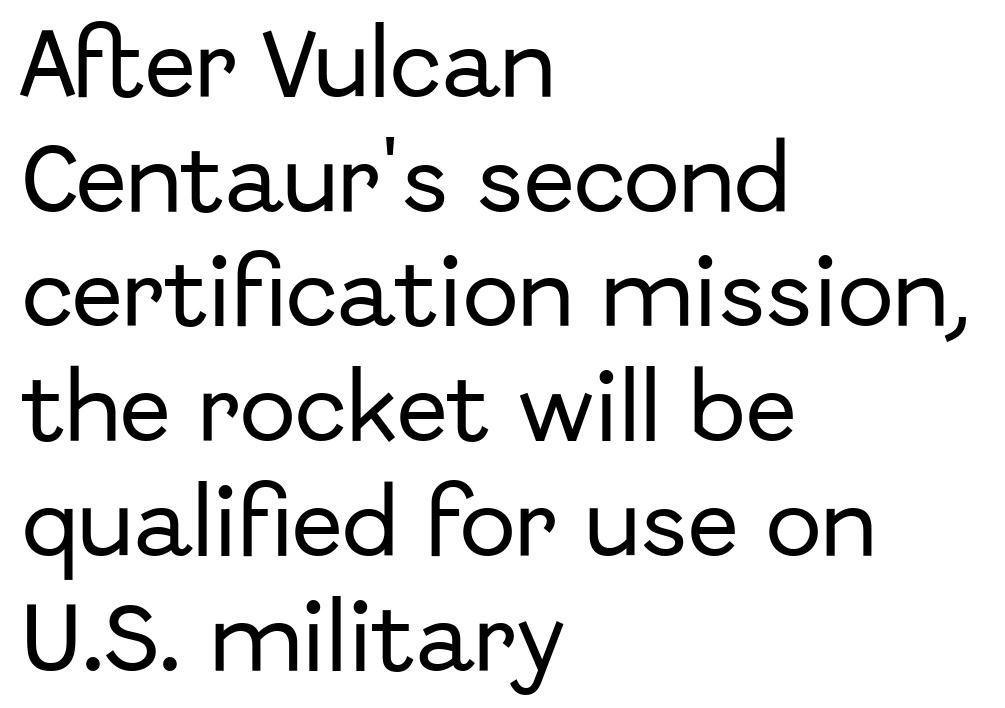
Font category for this specimen: sans-serif. Rule under the text: the space is simply empty. The rendering uses natural spacing where letterforms have individual widths. The passage is arranged the way most books set body copy — flush left. Posture: straight, roman, zero tilt. Standard letterfit; no display-style spreading of the glyphs.
